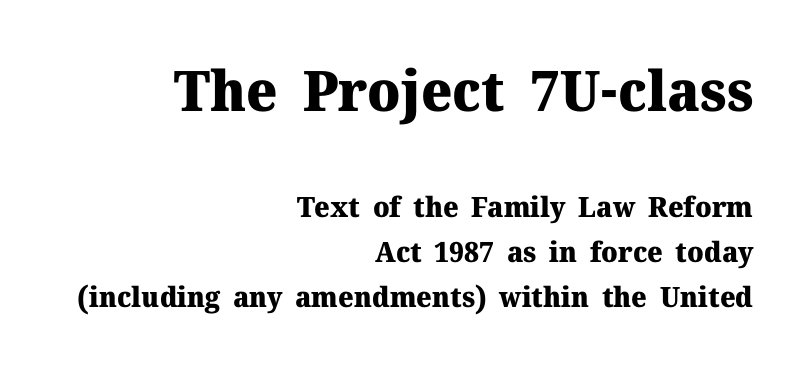
Looks like regular typesetting: each glyph gets only the width it needs. Classification — serif. The lines in this sample share a right terminus and differ only in where they begin. How would I describe the line gaps? Plain and ordinary. The face used here appears at its bigger size in the upper chunk. Is the letter spacing exaggerated? No — it looks like the ordinary default.
